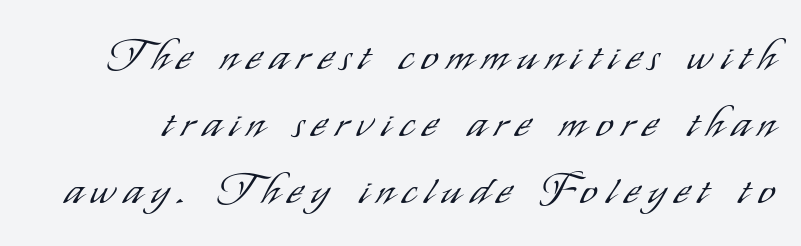
Q: Is the text bold? A: No.
Q: Is the text italic (slanted)? A: Yes.
Q: Is the typeface a serif or a sans-serif typeface? A: Sans-serif.
Q: Is the text underlined? A: No.
Q: Is the spacing between letters normal or unusually wide? A: Unusually wide.
Q: Is the spacing between lines tight, normal or loose? A: Normal.
Q: Width (condensed, normal, or wide)? A: Condensed.
Q: Stroke contrast? A: Low.
Q: x-height? A: Small.
Q: Monospaced? A: No.
